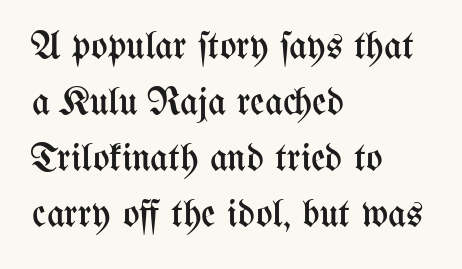
The passage shown is typed in a proportional face where columns would drift. Whoever set this chose a conventional vertical rhythm. The cut favours lightness, reaching ordinary text weight at its darkest. The setting favours the left margin, as ordinary paragraphs usually do. Characters remain perfectly vertical along every line.
